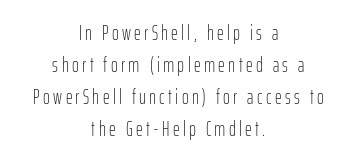
Q: Is the text bold? A: No.
Q: Is the text italic (slanted)? A: No, it is upright.
Q: Is the text underlined? A: No.
Q: How is the paragraph aligned? A: Centered.
Q: Is the spacing between lines tight, normal or loose? A: Normal.
